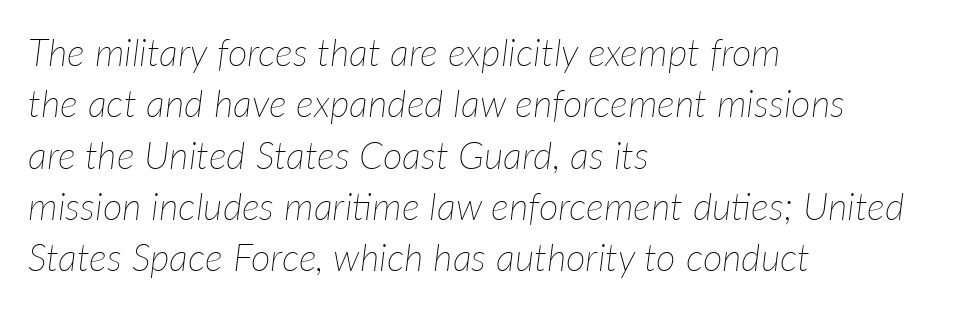
Rendered with sloped, italic letterforms. These lines keep a tight, regular rhythm from letter to letter. A typesetter would call this leading conventional body-copy spacing. No extra ink here — the face is not bold. The space beneath each line is pristine and unruled. This sample is left-justified, so line endings fall wherever the words run out.
